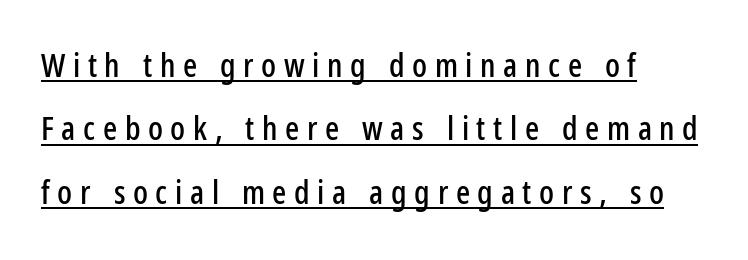
The image shows 33 px condensed sans-serif type, upright; set left-aligned, loose line spacing (1.92x), unusually wide letter spacing (+0.23 em), underlined; low stroke contrast and a medium x-height.
